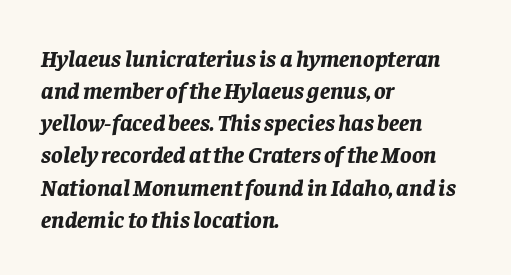
{"italic": "yes", "lean": "right", "slant_degrees": 8, "bold": "yes", "underline": "no", "align": "left", "line_spacing": "normal", "line_spacing_ratio": 1.34, "letter_spacing": "normal", "letter_spacing_em": 0.0, "glyph_px": 24}
